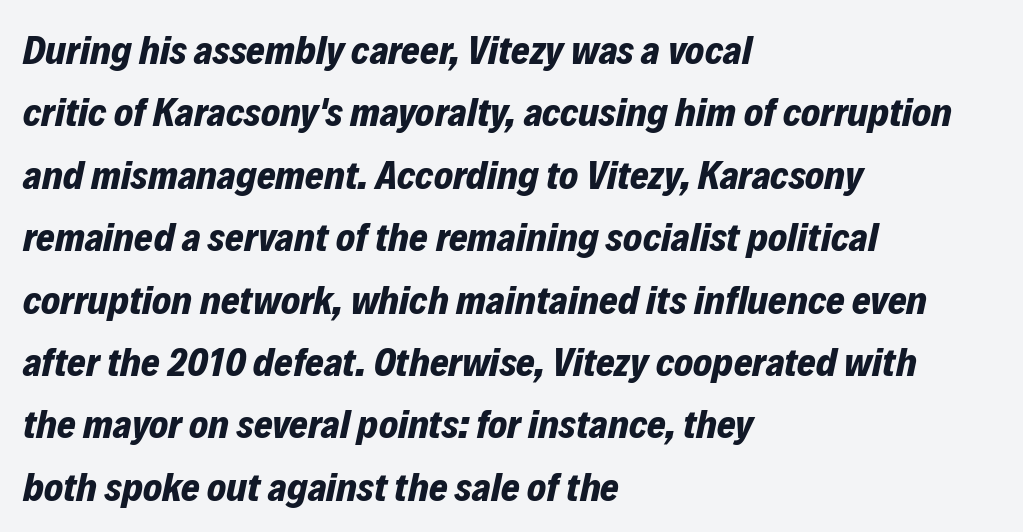
The image shows 40 px bold type, italic (leaning right); set left-aligned, normal line spacing (1.56x), normal letter spacing, not underlined; low stroke contrast and a medium x-height.
